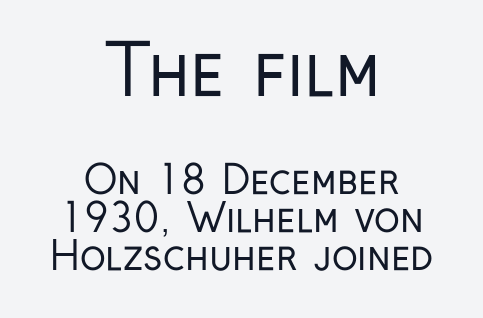
Is there much room between lines? No — they nearly touch. Nothing unusual about the tracking: characters are spaced as the font intends. Unmarked baselines from the first word to the last. Leftover space on each line is divided equally before and after the words. Typographically, this falls in the sans-serif category. Stem width sits at or under what a default text font uses.
